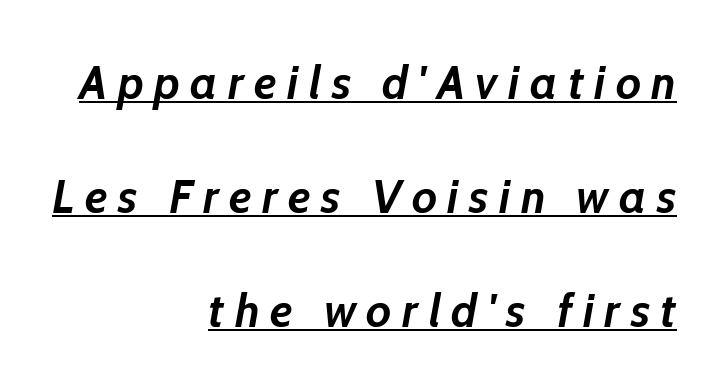
{"italic": "yes", "lean": "right", "slant_degrees": 10, "bold": "yes", "weight": "semibold", "width": "normal", "stroke_contrast": "low", "x_height": "medium", "monospaced": "no", "underline": "yes", "align": "right", "line_spacing": "loose", "line_spacing_ratio": 2.37, "letter_spacing": "wide", "letter_spacing_em": 0.22, "glyph_px": 48}
